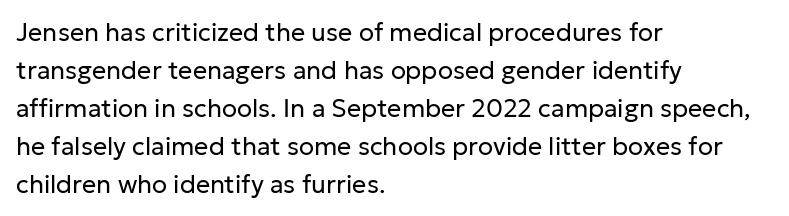
{"italic": "no", "bold": "no", "underline": "no", "align": "left", "line_spacing": "normal", "line_spacing_ratio": 1.52, "letter_spacing": "normal", "letter_spacing_em": 0.0, "glyph_px": 25}
